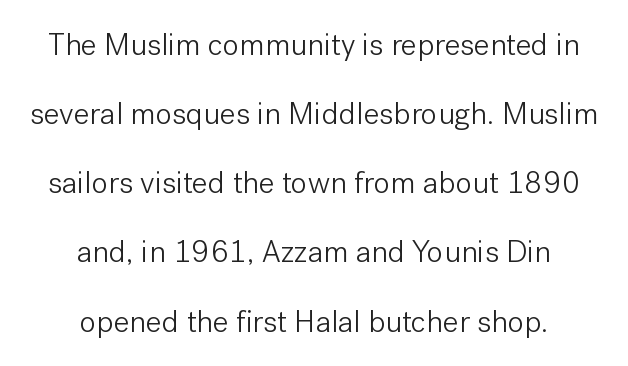
{"serif": "no", "italic": "no", "bold": "no", "weight": "light", "width": "normal", "stroke_contrast": "low", "x_height": "medium", "monospaced": "no", "underline": "no", "align": "center", "line_spacing": "loose", "line_spacing_ratio": 2.23, "letter_spacing": "normal", "letter_spacing_em": 0.0, "glyph_px": 31}
